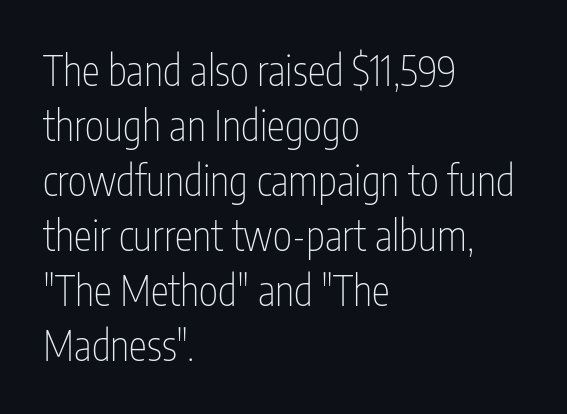
The image shows 41 px thin, condensed sans-serif type, upright; set left-aligned, normal line spacing (1.34x), normal letter spacing, not underlined; low stroke contrast and a medium x-height.
